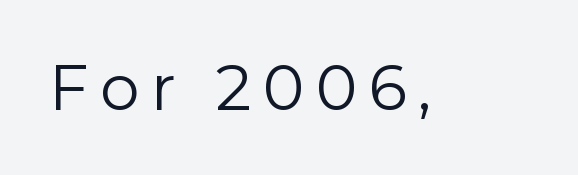
The image shows 63 px regular-weight sans-serif type, upright; set not underlined; a medium x-height.
